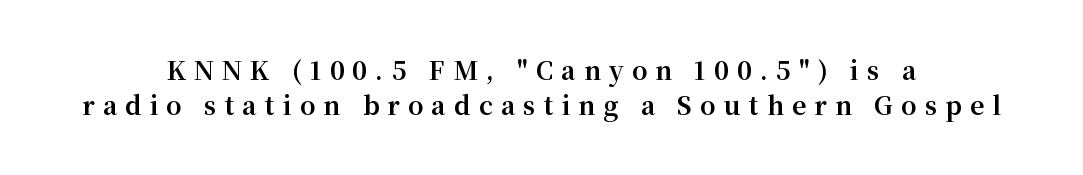
Q: Is the text bold? A: Yes.
Q: Is the text italic (slanted)? A: No, it is upright.
Q: Is the text underlined? A: No.
Q: How is the paragraph aligned? A: Centered.
Q: Is the spacing between letters normal or unusually wide? A: Unusually wide.
Q: Is the spacing between lines tight, normal or loose? A: Normal.
